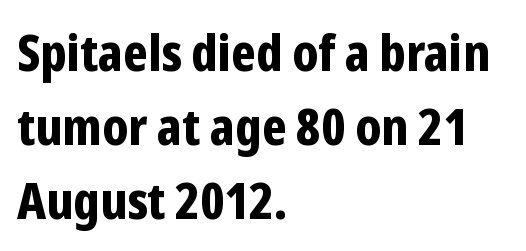
{"serif": "no", "italic": "no", "bold": "yes", "weight": "bold", "width": "condensed", "stroke_contrast": "low", "x_height": "medium", "monospaced": "no", "underline": "no", "align": "left", "line_spacing": "normal", "line_spacing_ratio": 1.48, "letter_spacing": "normal", "letter_spacing_em": 0.0, "glyph_px": 50}
